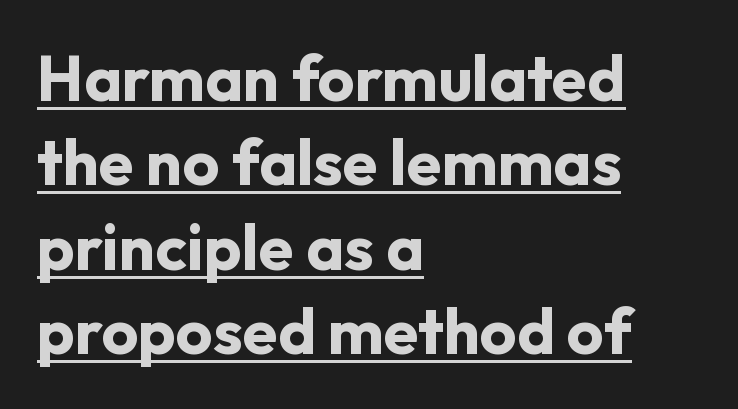
{"serif": "no", "italic": "no", "bold": "yes", "weight": "bold", "width": "normal", "stroke_contrast": "low", "x_height": "medium", "monospaced": "no", "underline": "yes", "align": "left", "line_spacing": "normal", "line_spacing_ratio": 1.32, "letter_spacing": "normal", "letter_spacing_em": 0.0, "glyph_px": 64}
